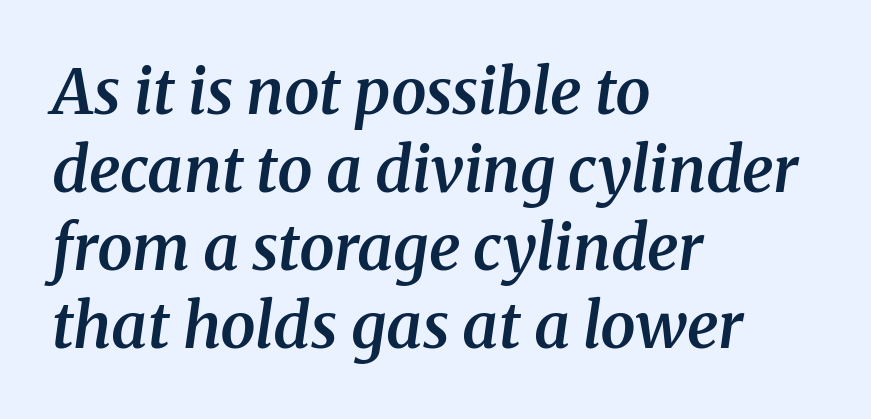
{"serif": "yes", "italic": "yes", "lean": "right", "slant_degrees": 8, "bold": "semi", "weight": "semibold", "width": "normal", "stroke_contrast": "medium", "x_height": "medium", "monospaced": "no", "underline": "no", "align": "left", "line_spacing_ratio": 1.24, "letter_spacing": "normal", "letter_spacing_em": 0.0, "glyph_px": 63}
